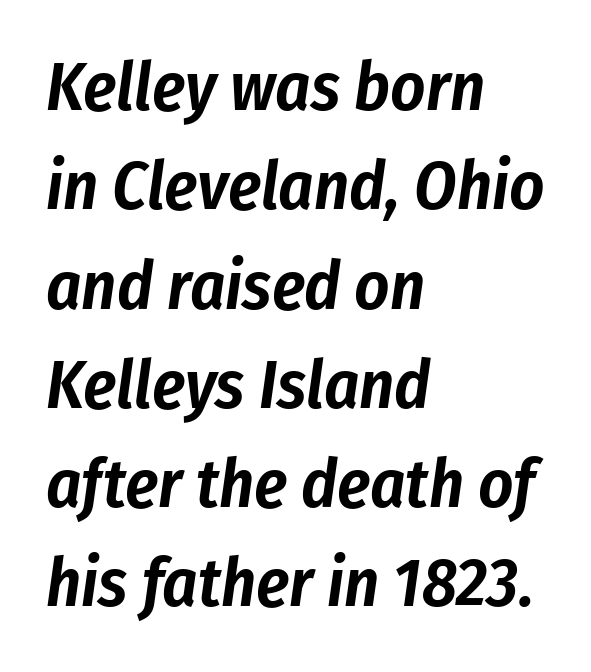
Looks like regular typesetting: each glyph gets only the width it needs. Compared with typical body copy, the letter spacing here is the same. Type without underlining. A normal amount of white space separates one row of letters from the next. The setting favours the left margin, as ordinary paragraphs usually do. This sample uses an oblique cut, with every glyph tilted off the vertical.
